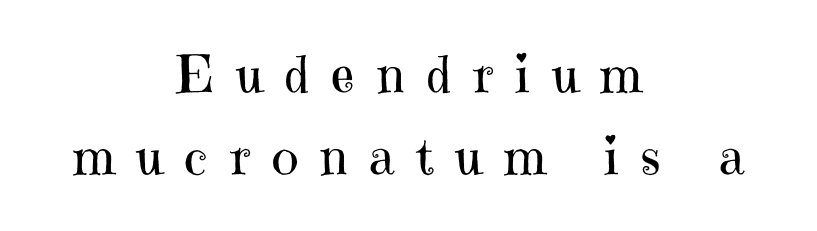
{"serif": "yes", "italic": "no", "bold": "no", "weight": "regular", "width": "normal", "stroke_contrast": "high", "x_height": "medium", "monospaced": "no", "underline": "no", "align": "center", "line_spacing": "normal", "line_spacing_ratio": 1.6, "letter_spacing": "wide", "letter_spacing_em": 0.43, "glyph_px": 51}
